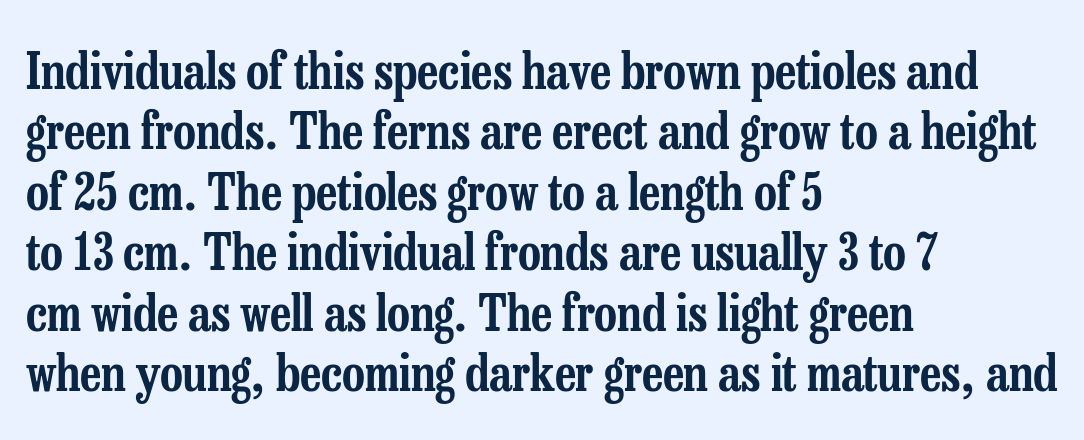
Q: Is the text italic (slanted)? A: No, it is upright.
Q: Is the typeface a serif or a sans-serif typeface? A: Serif.
Q: Is the text underlined? A: No.
Q: How is the paragraph aligned? A: Left-aligned.
Q: Is the spacing between letters normal or unusually wide? A: Normal.
Q: Width (condensed, normal, or wide)? A: Condensed.
Q: Stroke contrast? A: Low.
Q: x-height? A: Medium.
Q: Monospaced? A: No.
